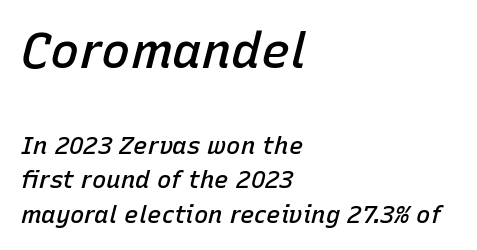
The image shows 49 px semibold type, italic (leaning right); set left-aligned, normal line spacing (1.44x), normal letter spacing, not underlined; the first (top) block is 2.04x larger; low stroke contrast and a medium x-height.
